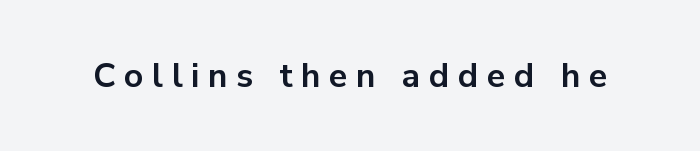
Q: Is the text bold? A: Yes.
Q: Is the text italic (slanted)? A: No, it is upright.
Q: Is the typeface a serif or a sans-serif typeface? A: Sans-serif.
Q: Is the text underlined? A: No.
Q: Is the spacing between letters normal or unusually wide? A: Unusually wide.
Q: Width (condensed, normal, or wide)? A: Normal.
Q: Stroke contrast? A: Low.
Q: x-height? A: Medium.
Q: Monospaced? A: No.
